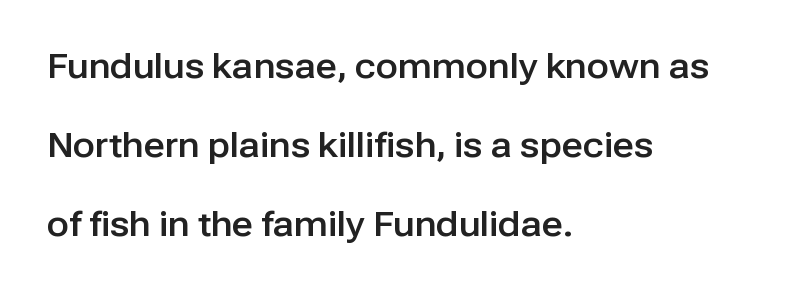
Q: Is the text italic (slanted)? A: No, it is upright.
Q: Is the typeface a serif or a sans-serif typeface? A: Sans-serif.
Q: Is the text underlined? A: No.
Q: How is the paragraph aligned? A: Left-aligned.
Q: Is the spacing between letters normal or unusually wide? A: Normal.
Q: Is the spacing between lines tight, normal or loose? A: Loose.
Q: Width (condensed, normal, or wide)? A: Normal.
Q: Stroke contrast? A: Low.
Q: x-height? A: Medium.
Q: Monospaced? A: No.
